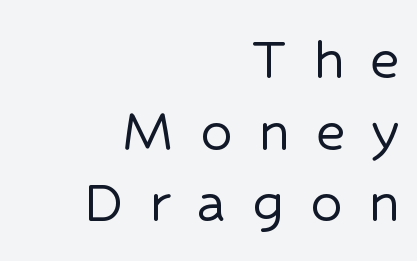
The image shows 64 px sans-serif type, upright; set right-aligned, tight line spacing (1.12x), unusually wide letter spacing (+0.4 em), not underlined; low stroke contrast and a medium x-height.
